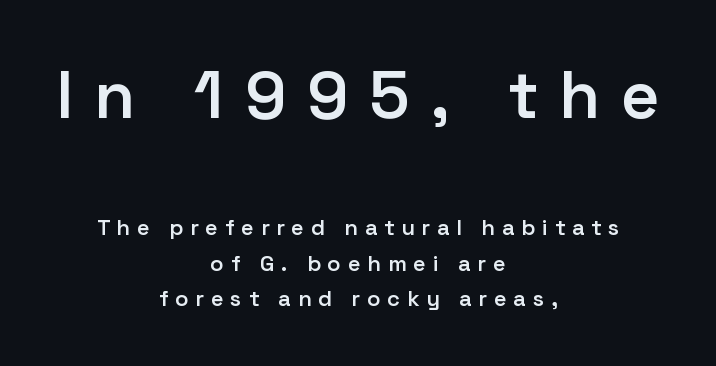
{"serif": "no", "italic": "no", "bold": "semi", "weight": "semibold", "width": "normal", "stroke_contrast": "low", "x_height": "medium", "monospaced": "no", "underline": "no", "align": "center", "line_spacing": "normal", "line_spacing_ratio": 1.61, "letter_spacing": "wide", "letter_spacing_em": 0.31, "larger_block": "first", "size_ratio": 3.05, "glyph_px": 67}
